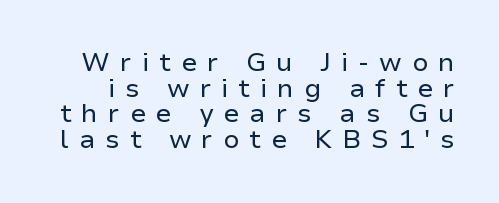
Q: Is the text bold? A: No.
Q: Is the text italic (slanted)? A: No, it is upright.
Q: Is the text underlined? A: No.
Q: Is the spacing between letters normal or unusually wide? A: Unusually wide.
Q: Is the spacing between lines tight, normal or loose? A: Tight.
